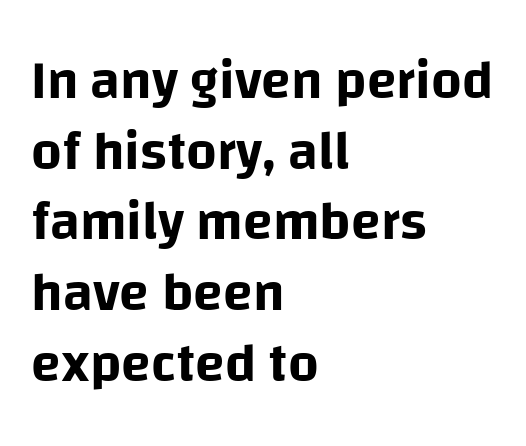
Q: Is the text italic (slanted)? A: No, it is upright.
Q: Is the typeface a serif or a sans-serif typeface? A: Sans-serif.
Q: Is the text underlined? A: No.
Q: How is the paragraph aligned? A: Left-aligned.
Q: Is the spacing between letters normal or unusually wide? A: Normal.
Q: Is the spacing between lines tight, normal or loose? A: Normal.
Q: Width (condensed, normal, or wide)? A: Normal.
Q: Stroke contrast? A: Low.
Q: x-height? A: Large.
Q: Monospaced? A: No.
